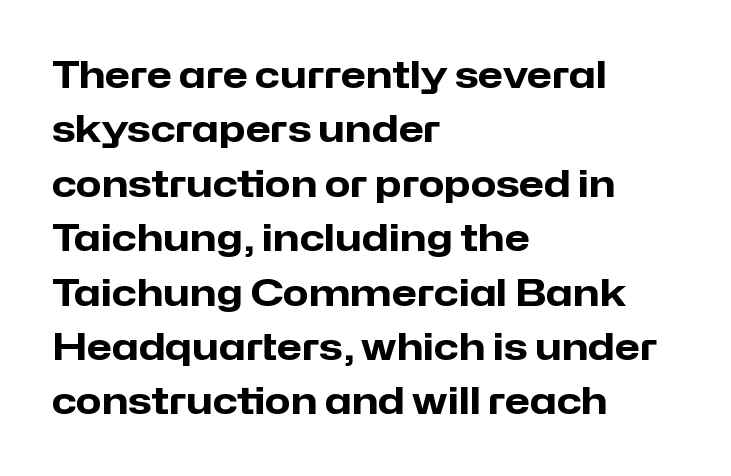
Every letter is thick-stroked: bold, no question. Think of a printed novel: that variable character pitch is what you see here. Is the letter spacing exaggerated? No — it looks like the ordinary default. A typesetter would label this face a sans. Normally led — the rows are evenly, conventionally spaced.
